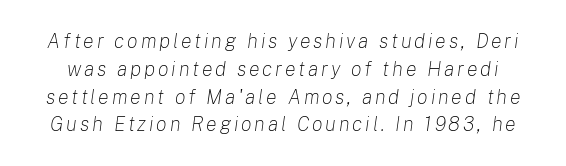
The image shows 20 px text type, italic (leaning right); set normal line spacing (1.39x), not underlined.
